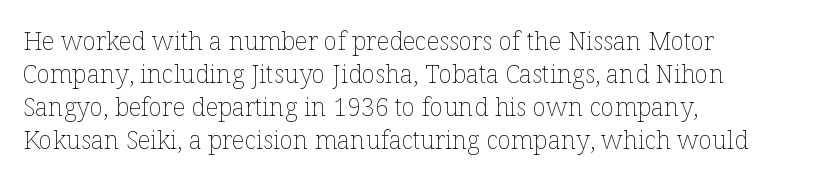
The image shows 25 px text type, upright; set left-aligned, normal line spacing (1.32x), normal letter spacing, not underlined.
